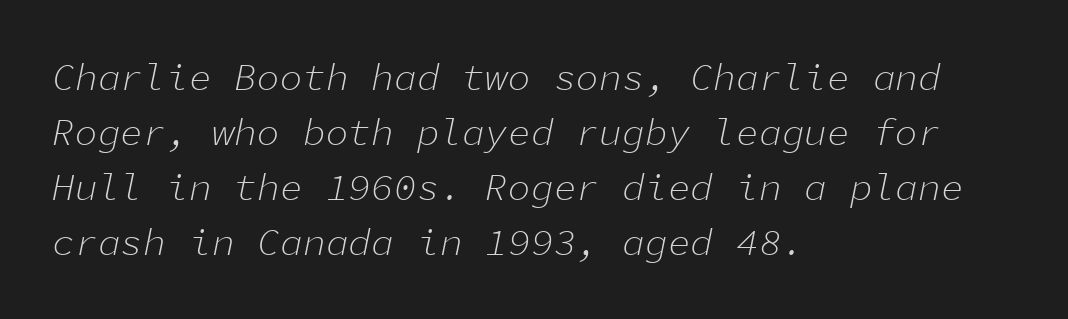
The image shows 38 px light type, italic (leaning right), monospaced; set left-aligned, normal line spacing (1.45x), normal letter spacing, not underlined; low stroke contrast and a medium x-height.
